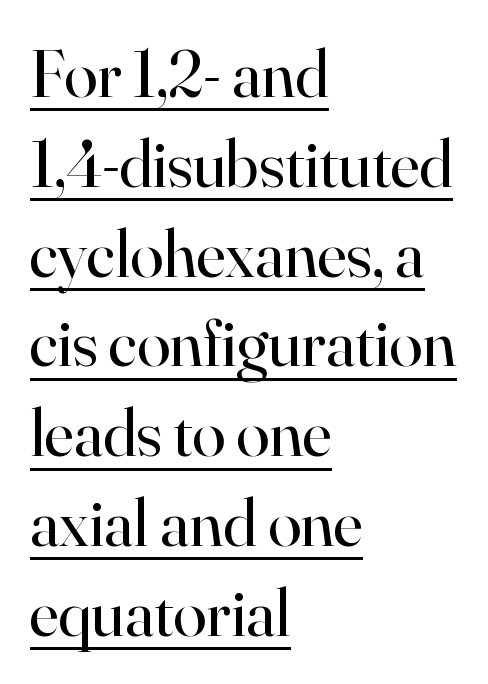
{"serif": "yes", "italic": "no", "bold": "no", "weight": "regular", "width": "normal", "stroke_contrast": "high", "x_height": "small", "monospaced": "no", "underline": "yes", "align": "left", "line_spacing": "normal", "line_spacing_ratio": 1.32, "letter_spacing": "normal", "letter_spacing_em": 0.0, "glyph_px": 68}
